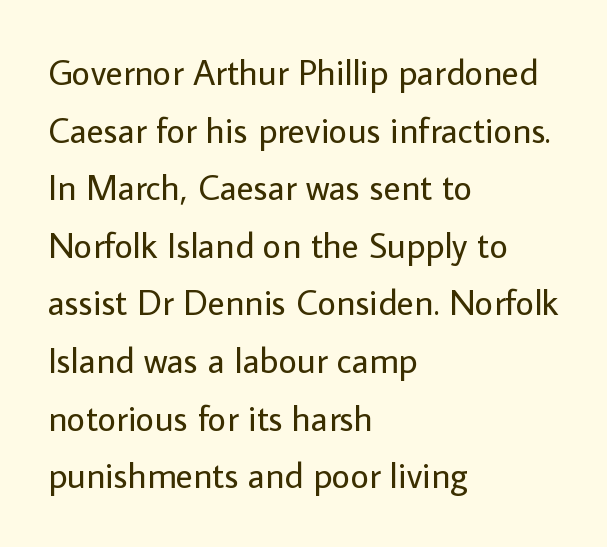
The image shows 36 px regular-weight sans-serif type, upright; set left-aligned, normal line spacing (1.6x), normal letter spacing, not underlined; low stroke contrast and a medium x-height.
